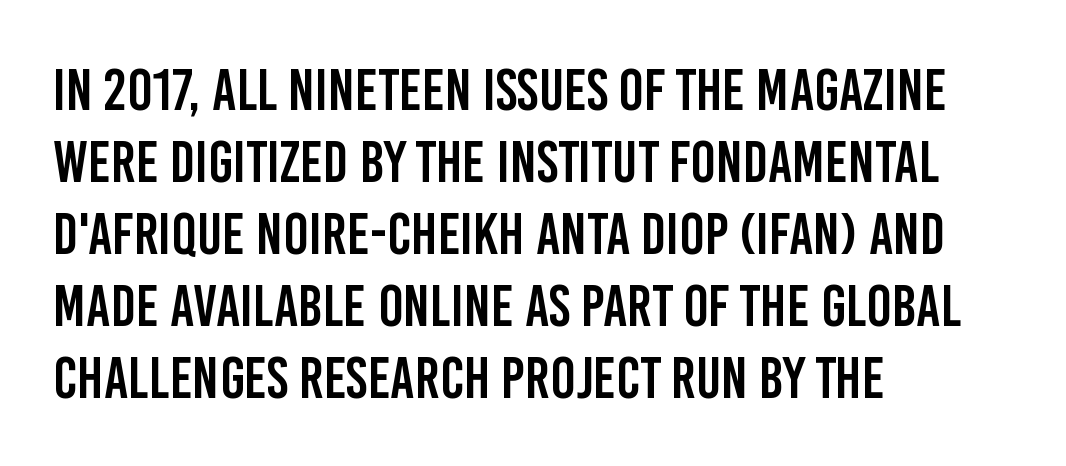
The rag falls on the right side of this text block. No italicization has been applied; the sample stays upright. Descenders hang freely into open space. A sans-serif font was chosen for this passage. The face used here is proportionally spaced, like ordinary book or web type. Is the letter spacing exaggerated? No — it looks like the ordinary default.
